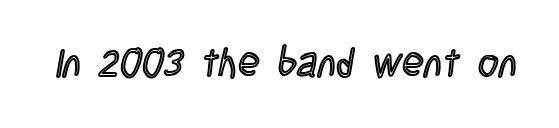
The image shows 40 px condensed type; set normal letter spacing, not underlined; a large x-height.
